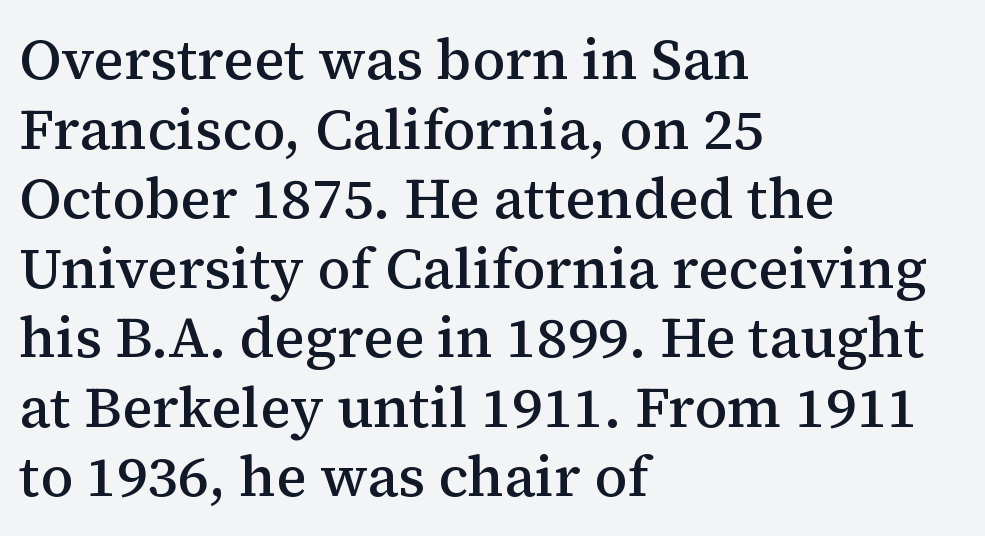
Is this a fixed-width face? No — the glyphs have proportional, varying widths. Each letter's strokes conclude with small projecting serifs. Nope, not italic — everything's standing straight. The rendering uses a semibold face; strokes are thickened but not to full bold.
